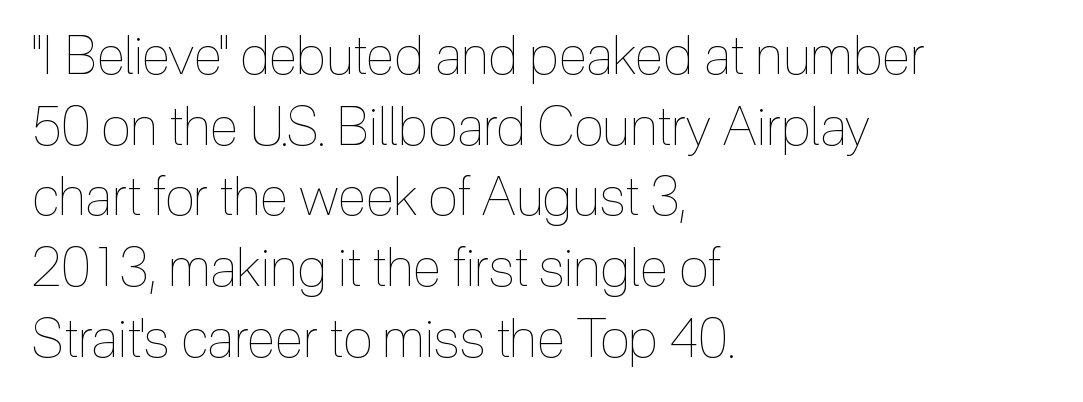
{"italic": "no", "bold": "no", "weight": "thin", "width": "condensed", "x_height": "medium", "monospaced": "no", "underline": "no", "align": "left", "line_spacing": "normal", "line_spacing_ratio": 1.31, "letter_spacing": "normal", "letter_spacing_em": 0.0, "glyph_px": 54}
